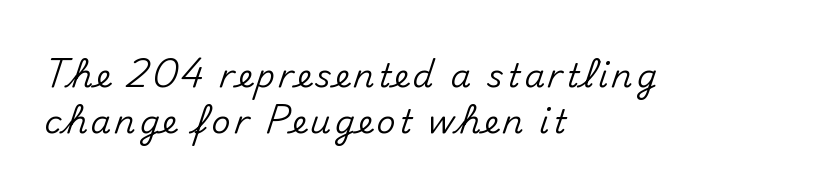
The letters advance in unequal steps, a hallmark of proportional type. Alignment: flush left. The block of text has a typical density, with ordinary space between rows. This sample uses a sans-serif face. Just letters on the line, the space beneath them empty.
